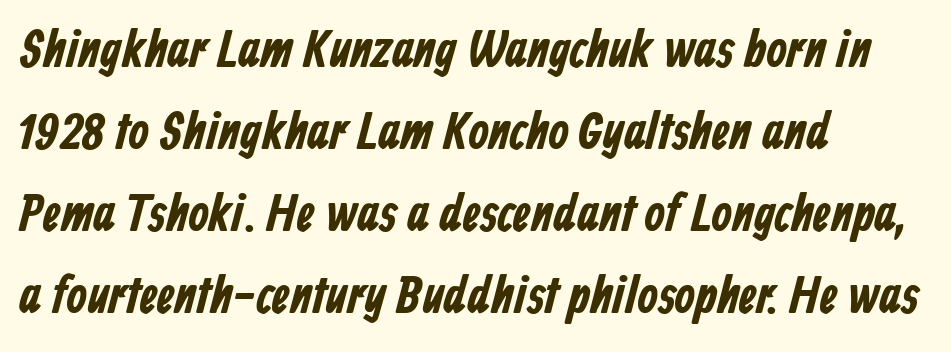
Decoration check: the copy has no underline. This rendering uses left alignment, leaving the right contour irregular. I'd call this a sans setting — the letters go barefoot. A dark, heavy texture on the line: the type is bold. Each word holds together tightly as a unit, with standard inter-letter gaps. Character widths vary here, with narrow letters taking less room than wide ones.
